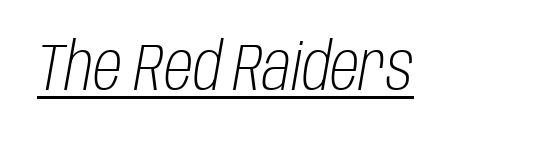
The image shows 66 px light, condensed type, italic (leaning right); set normal letter spacing, underlined; low stroke contrast and a large x-height.
